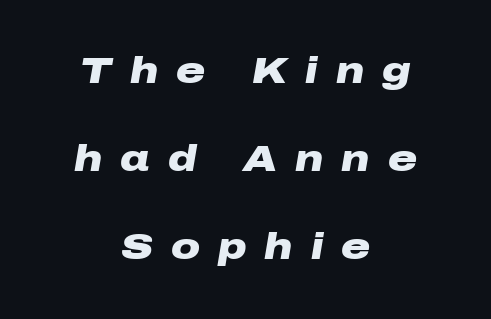
The passage shown is not underscored anywhere. Look at the stroke-to-counter ratio: heavy, a bold. Layout note: lines centered. Italic? Definitely — the glyphs are oblique.
